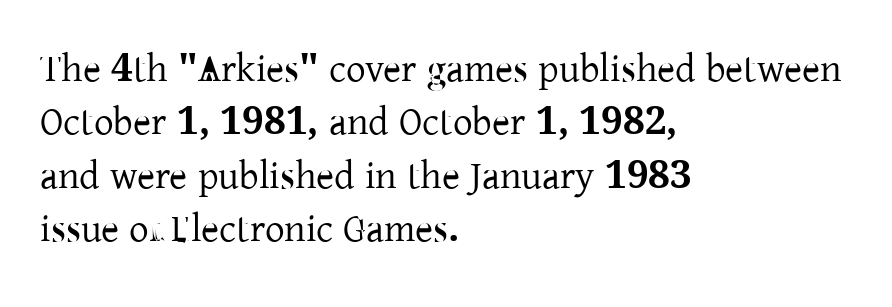
The image shows 39 px serif type, upright; set left-aligned, normal line spacing (1.37x), normal letter spacing, not underlined; low stroke contrast and a medium x-height.
